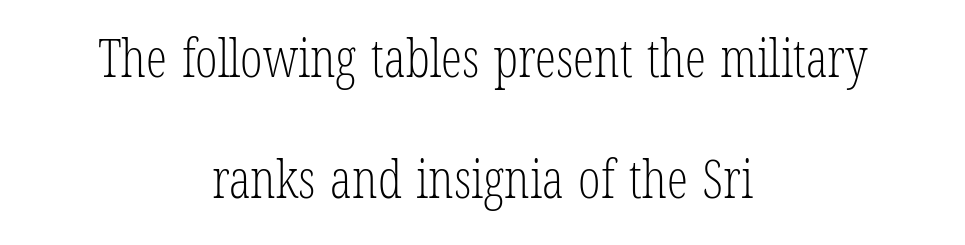
Q: Is the text bold? A: No.
Q: Is the text italic (slanted)? A: No, it is upright.
Q: Is the typeface a serif or a sans-serif typeface? A: Serif.
Q: Is the text underlined? A: No.
Q: How is the paragraph aligned? A: Centered.
Q: Is the spacing between letters normal or unusually wide? A: Normal.
Q: Is the spacing between lines tight, normal or loose? A: Loose.
Q: Width (condensed, normal, or wide)? A: Condensed.
Q: Stroke contrast? A: Low.
Q: x-height? A: Medium.
Q: Monospaced? A: No.
